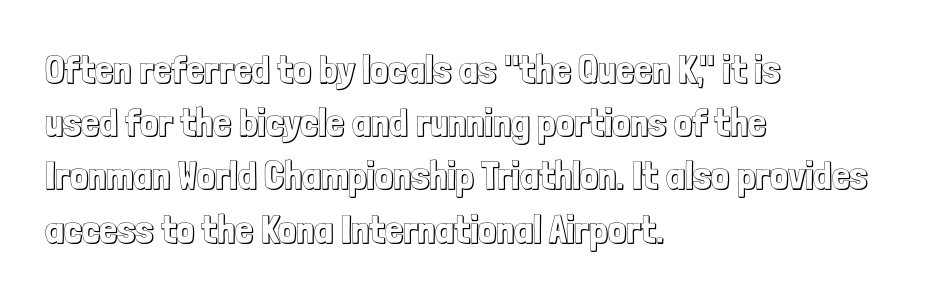
Q: Is the text italic (slanted)? A: No, it is upright.
Q: Is the text underlined? A: No.
Q: How is the paragraph aligned? A: Left-aligned.
Q: Is the spacing between letters normal or unusually wide? A: Normal.
Q: Is the spacing between lines tight, normal or loose? A: Normal.
Q: Width (condensed, normal, or wide)? A: Condensed.
Q: x-height? A: Medium.
Q: Monospaced? A: No.
